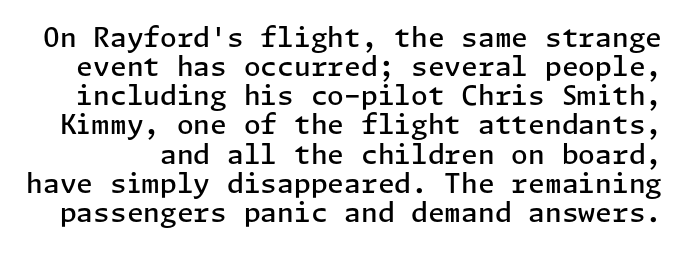
Q: Is the text bold? A: Semi-bold.
Q: Is the text italic (slanted)? A: No, it is upright.
Q: Is the text underlined? A: No.
Q: Is the spacing between letters normal or unusually wide? A: Normal.
Q: Is the spacing between lines tight, normal or loose? A: Tight.
